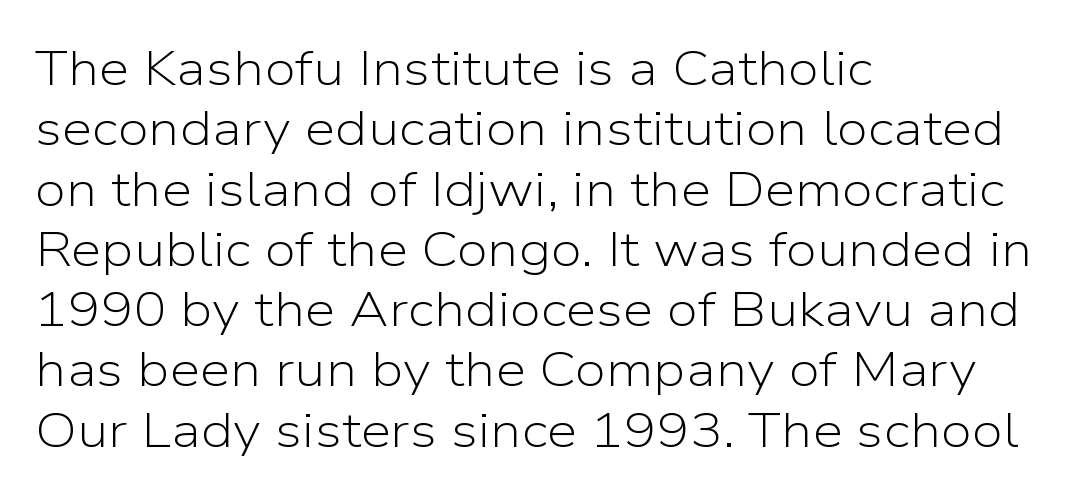
Q: Is the text bold? A: No.
Q: Is the text italic (slanted)? A: No, it is upright.
Q: Is the typeface a serif or a sans-serif typeface? A: Sans-serif.
Q: Is the text underlined? A: No.
Q: How is the paragraph aligned? A: Left-aligned.
Q: Is the spacing between letters normal or unusually wide? A: Normal.
Q: Width (condensed, normal, or wide)? A: Normal.
Q: Stroke contrast? A: Low.
Q: x-height? A: Medium.
Q: Monospaced? A: No.
